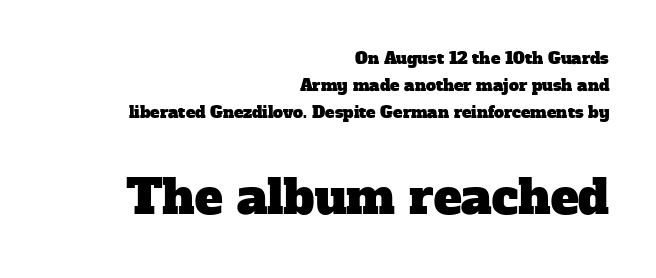
The image shows 47 px serif type; set right-aligned, normal line spacing (1.68x), normal letter spacing, not underlined; the second (bottom) block is 2.94x larger; low stroke contrast and a medium x-height.
